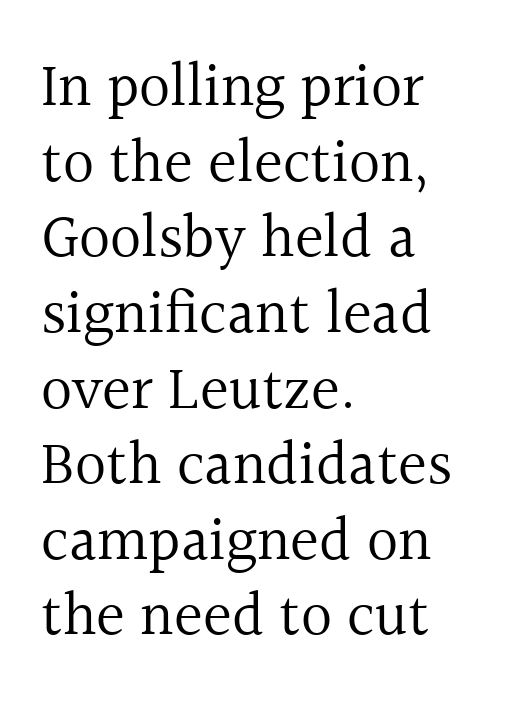
Glyph-to-glyph distance matches everyday printed text. Compared with a centered layout, this one pins lines to the left instead. Glance below the letters and you will spot only blank space. Serif or sans? Serif — the stroke terminals have little feet. Ordinary non-slanted type is in use.
